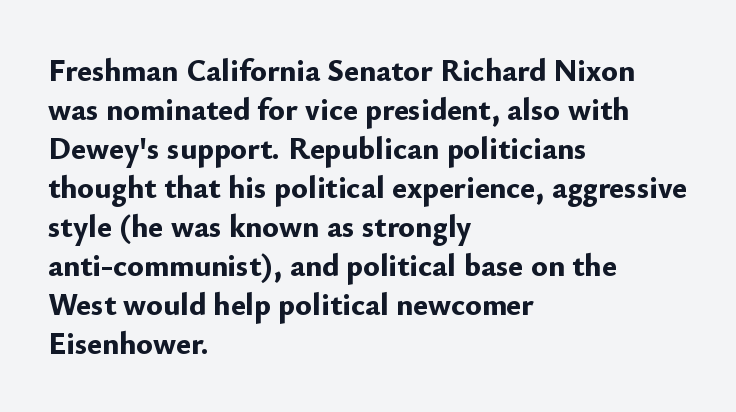
The image shows 31 px bold sans-serif type, upright; set left-aligned, normal line spacing (1.26x), normal letter spacing, not underlined; low stroke contrast and a small x-height.
